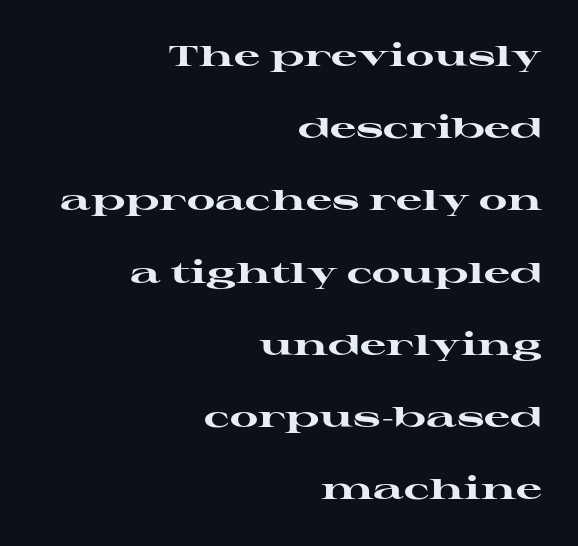
{"serif": "yes", "italic": "no", "bold": "yes", "weight": "heavy", "width": "wide", "stroke_contrast": "high", "x_height": "medium", "monospaced": "no", "underline": "no", "align": "right", "line_spacing": "loose", "line_spacing_ratio": 2.49, "letter_spacing": "normal", "letter_spacing_em": 0.0, "glyph_px": 29}
